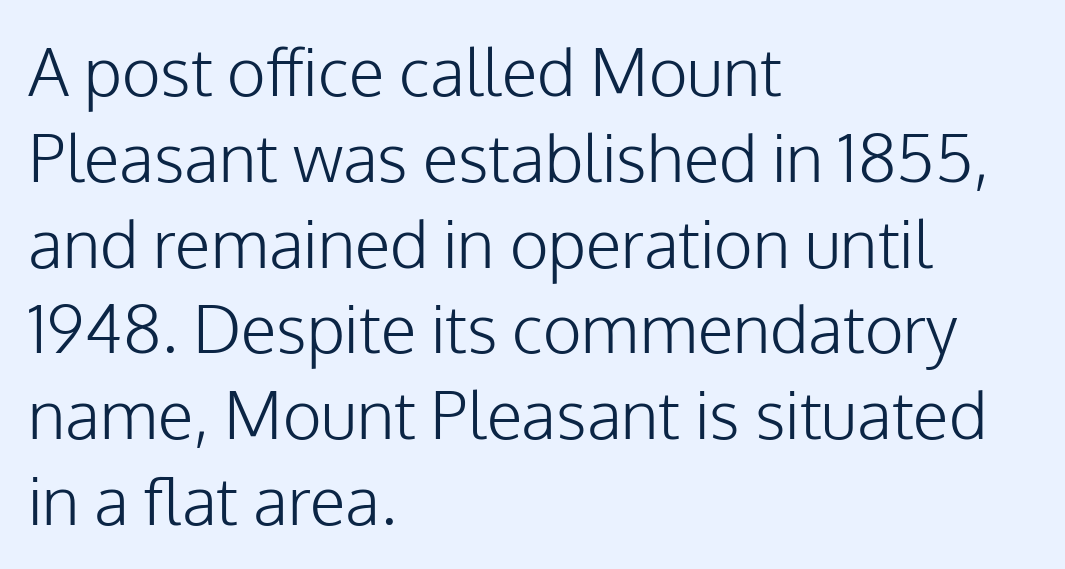
The image shows 66 px light sans-serif type, upright; set left-aligned, normal line spacing (1.3x), normal letter spacing, not underlined; low stroke contrast and a medium x-height.
